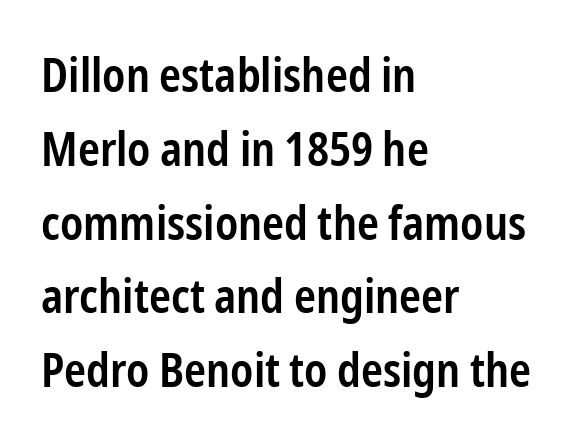
Q: Is the text bold? A: Semi-bold.
Q: Is the text italic (slanted)? A: No, it is upright.
Q: Is the typeface a serif or a sans-serif typeface? A: Sans-serif.
Q: Is the text underlined? A: No.
Q: How is the paragraph aligned? A: Left-aligned.
Q: Is the spacing between letters normal or unusually wide? A: Normal.
Q: Is the spacing between lines tight, normal or loose? A: Normal.
Q: Width (condensed, normal, or wide)? A: Condensed.
Q: Stroke contrast? A: Low.
Q: x-height? A: Medium.
Q: Monospaced? A: No.
